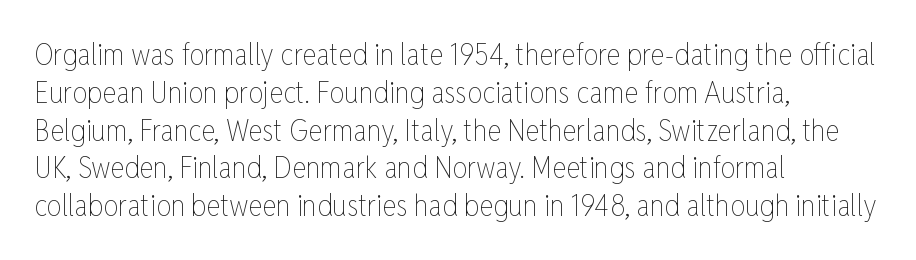
{"italic": "no", "bold": "no", "weight": "thin", "width": "condensed", "stroke_contrast": "low", "x_height": "medium", "monospaced": "no", "underline": "no", "align": "left", "line_spacing": "normal", "line_spacing_ratio": 1.26, "letter_spacing": "normal", "letter_spacing_em": 0.0, "glyph_px": 30}
